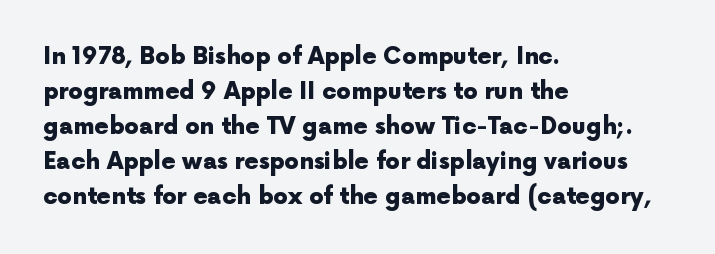
A normal amount of white space separates one row of letters from the next. The lines in this sample share a left origin and differ only in where they stop. Characters follow at the spacing the type designer built in. In terms of weight, the rendering is a true, heavy bold.
